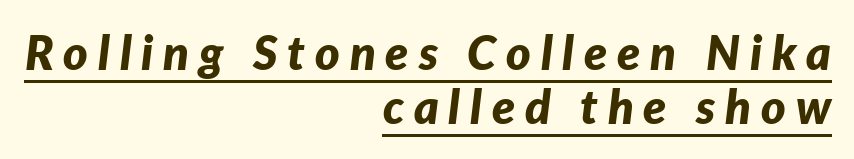
The image shows 47 px bold type, italic (leaning right); set right-aligned, tight line spacing (1.15x), unusually wide letter spacing (+0.21 em), underlined; low stroke contrast and a medium x-height.
